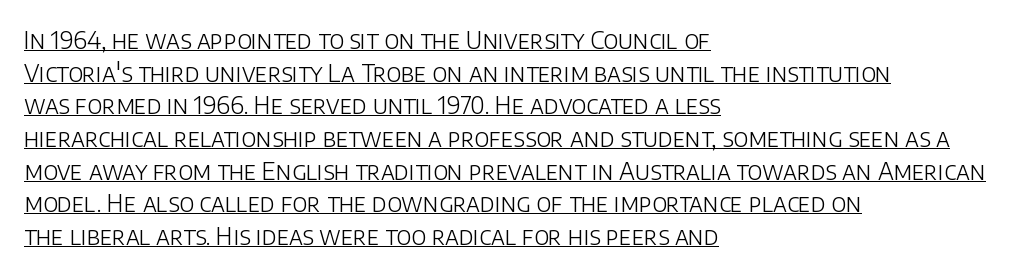
Q: Is the text bold? A: No.
Q: Is the text italic (slanted)? A: No, it is upright.
Q: Is the text underlined? A: Yes.
Q: How is the paragraph aligned? A: Left-aligned.
Q: Is the spacing between letters normal or unusually wide? A: Normal.
Q: Is the spacing between lines tight, normal or loose? A: Normal.
